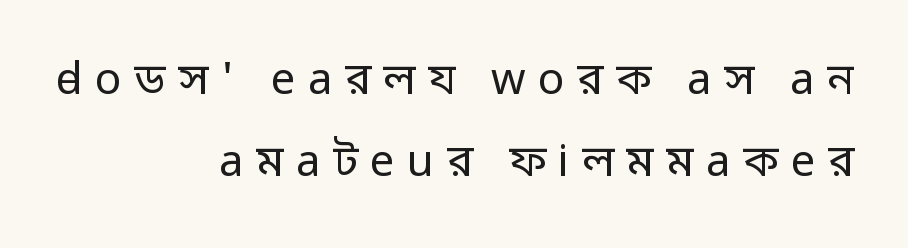
The image shows 44 px regular-weight sans-serif type, upright; set right-aligned, line spacing 1.86x, unusually wide letter spacing (+0.28 em), not underlined; low stroke contrast and a medium x-height.
